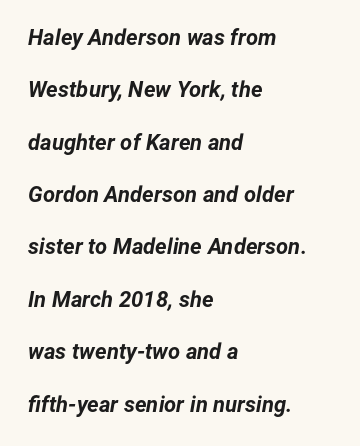
The image shows 22 px bold type, italic (leaning right); set left-aligned, loose line spacing (2.38x), normal letter spacing, not underlined.
